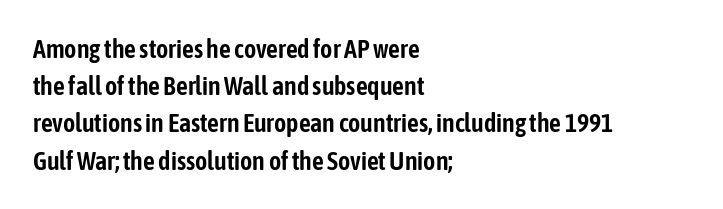
{"italic": "no", "underline": "no", "align": "left", "line_spacing": "normal", "line_spacing_ratio": 1.43, "letter_spacing": "normal", "letter_spacing_em": 0.0, "glyph_px": 26}
